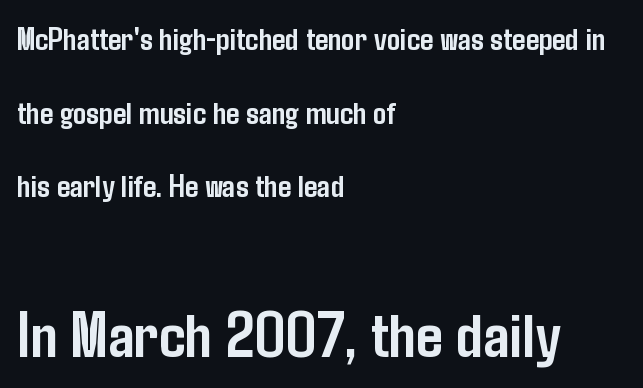
The image shows 66 px semibold, condensed sans-serif type, upright; set left-aligned, loose line spacing (2.23x), normal letter spacing, not underlined; the second (bottom) block is 2.0x larger; low stroke contrast and a medium x-height.
